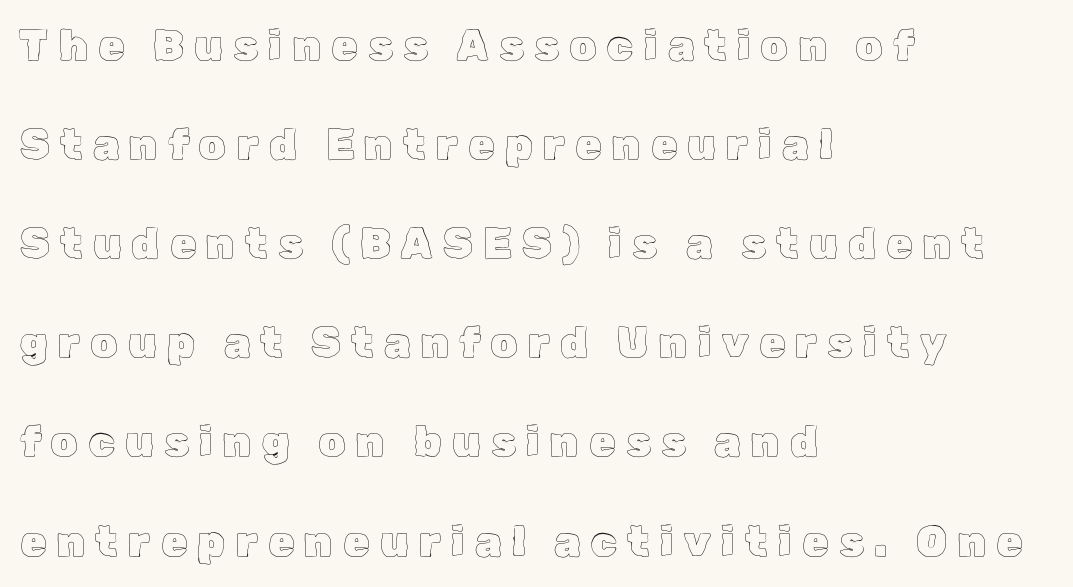
Q: Is the text italic (slanted)? A: No, it is upright.
Q: Is the text underlined? A: No.
Q: How is the paragraph aligned? A: Left-aligned.
Q: Is the spacing between letters normal or unusually wide? A: Unusually wide.
Q: Is the spacing between lines tight, normal or loose? A: Loose.
Q: Width (condensed, normal, or wide)? A: Normal.
Q: x-height? A: Medium.
Q: Monospaced? A: No.
